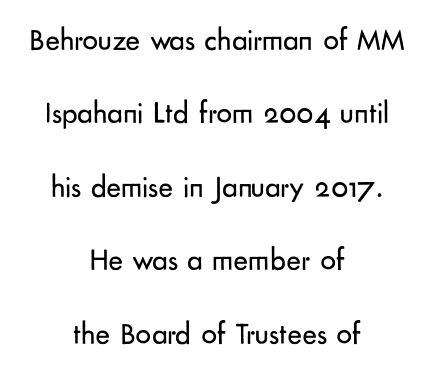
Bare-footed words on every line. You can tell it's not italic because the verticals are truly vertical. A typesetter would label this face a sans. Observe the ordinary spacing: letters are neighbours, not strangers.
